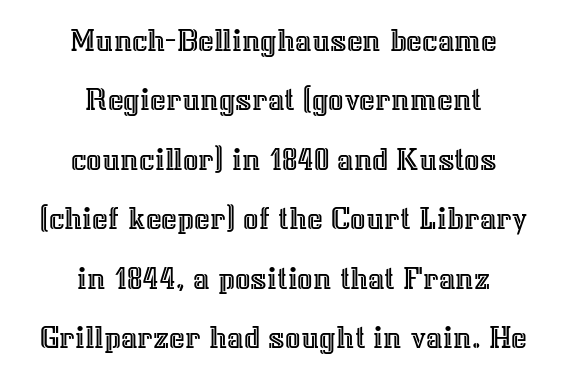
{"italic": "no", "width": "normal", "x_height": "medium", "monospaced": "no", "underline": "no", "align": "center", "line_spacing_ratio": 1.75, "letter_spacing": "normal", "letter_spacing_em": 0.0, "glyph_px": 34}
